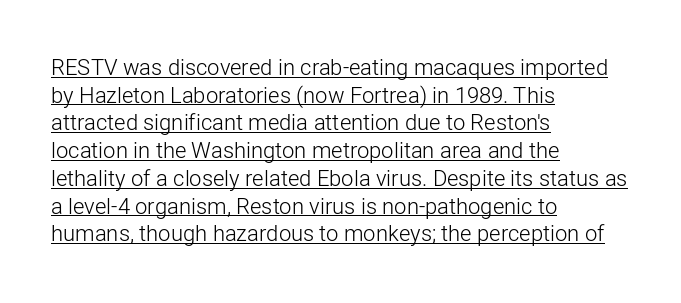
Notice how the passage keeps a crisp vertical edge on the left only. Rendered with straight, roman letterforms. Students, observe the line beneath the letters — that is underlining. In terms of leading, this rendering sits right in the middle. Stroke mass is kept to a normal reading level or below.
